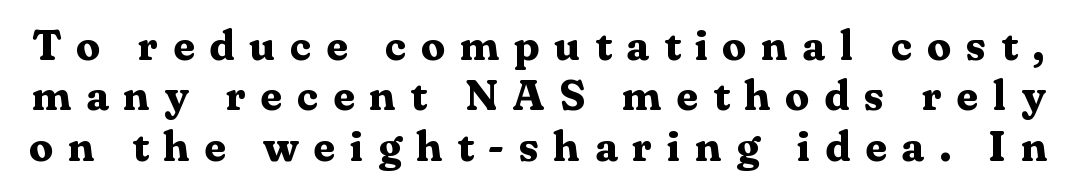
{"serif": "yes", "italic": "no", "bold": "yes", "weight": "bold", "width": "normal", "stroke_contrast": "medium", "x_height": "medium", "monospaced": "no", "underline": "no", "line_spacing_ratio": 1.17, "letter_spacing": "wide", "letter_spacing_em": 0.34, "glyph_px": 43}
